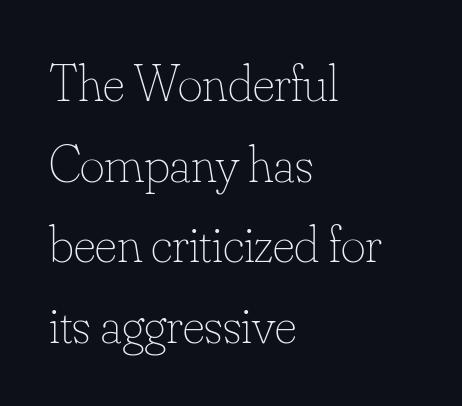
The image shows 53 px thin type, upright; set left-aligned, normal line spacing (1.52x), normal letter spacing, not underlined; low stroke contrast and a small x-height.
